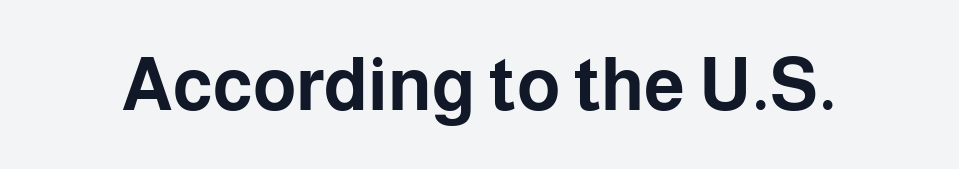
It's the straight-up-and-down kind of type. Here the designer chose a conventional face with non-uniform glyph widths. Standard letterfit; no display-style spreading of the glyphs. Lines of text with bare space underneath. Strong, thick strokes mark this as bold type. The font family rendered here belongs to the sans-serif group.
